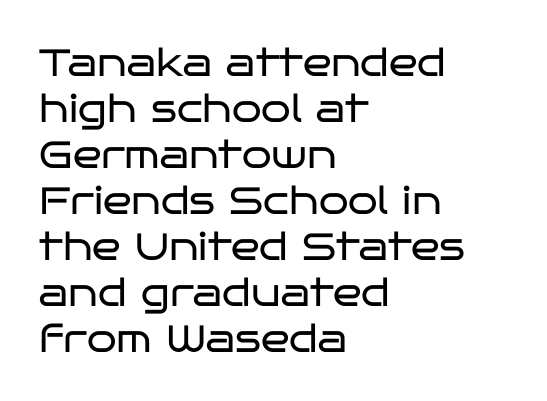
{"serif": "no", "italic": "no", "bold": "no", "weight": "regular", "width": "wide", "stroke_contrast": "low", "x_height": "large", "monospaced": "no", "underline": "no", "align": "left", "line_spacing_ratio": 1.21, "letter_spacing": "normal", "letter_spacing_em": 0.0, "glyph_px": 38}
